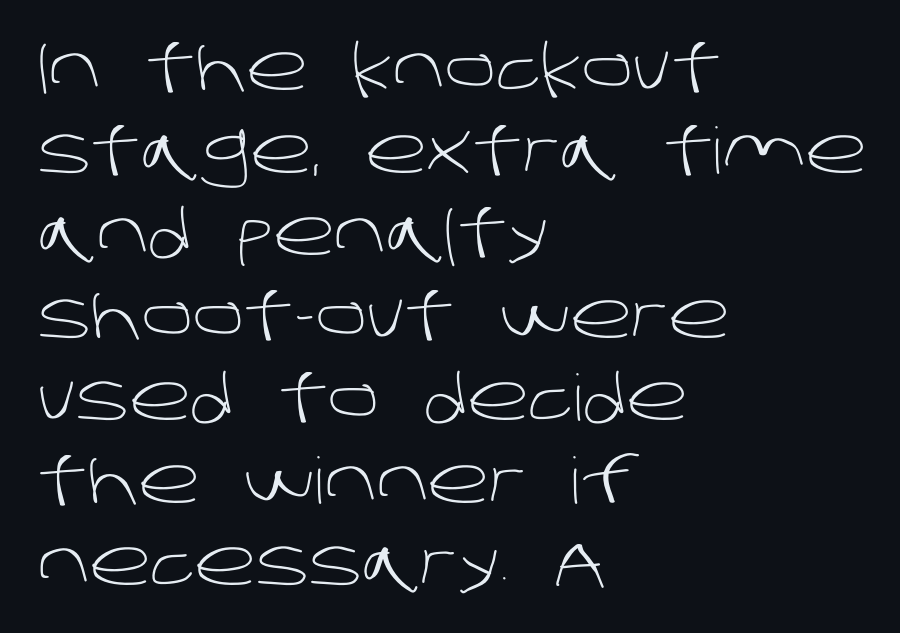
The image shows 64 px light sans-serif type; set left-aligned, normal line spacing (1.29x), normal letter spacing, not underlined; low stroke contrast and a large x-height.
